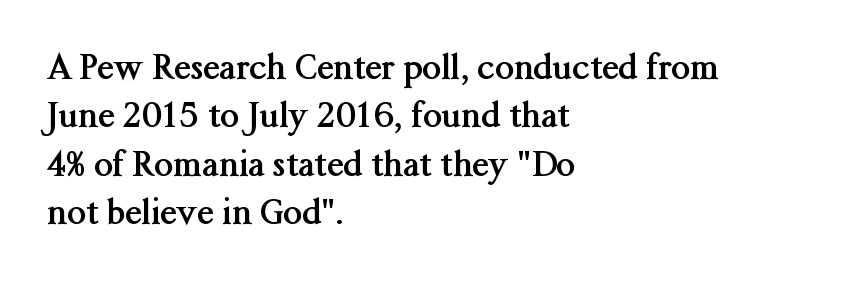
The image shows 34 px semibold serif type, upright; set left-aligned, normal line spacing (1.42x), normal letter spacing, not underlined; medium stroke contrast and a medium x-height.
